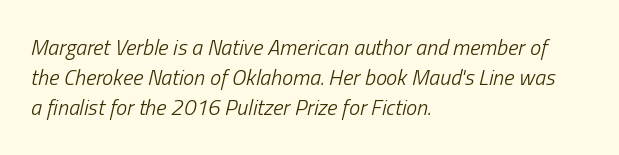
Stems here are at most as thick as an everyday book face. Honestly, the row spacing looks completely unremarkable. This rendering features lettering with no underline. This rendering uses left alignment, leaving the right contour irregular. What stands out about the letter spacing? Nothing — it is the standard amount. The passage shown leans; its letterforms are oblique.
